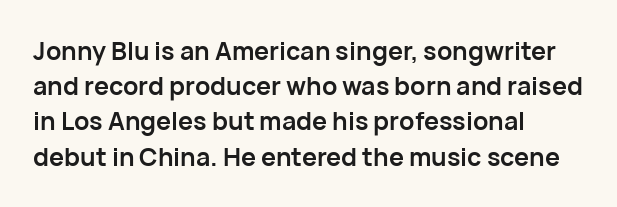
Here the glyphs are tracked normally, forming tight word shapes. Posture: upright roman. Plain, unruled lines of type. Leading matches the norm, producing a regular column.
